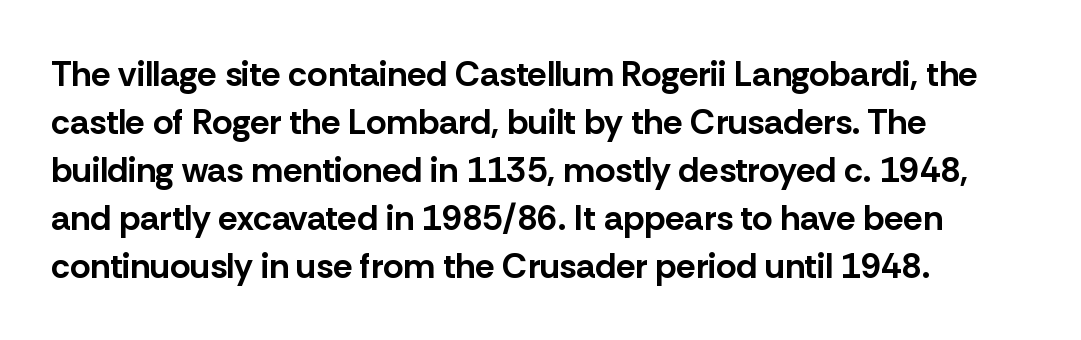
The image shows 35 px bold sans-serif type, upright; set left-aligned, normal line spacing (1.37x), normal letter spacing, not underlined; low stroke contrast and a medium x-height.
